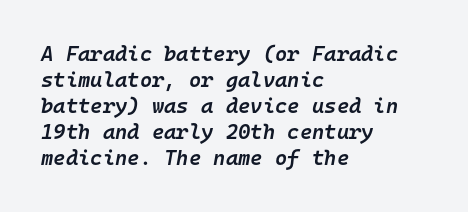
{"italic": "yes", "lean": "right", "slant_degrees": 10, "bold": "semi", "underline": "no", "align": "left", "line_spacing_ratio": 1.24, "letter_spacing": "normal", "letter_spacing_em": 0.0, "glyph_px": 21}
